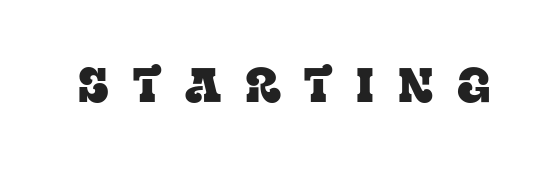
{"serif": "yes", "italic": "no", "width": "normal", "stroke_contrast": "low", "x_height": "large", "monospaced": "no", "underline": "no", "letter_spacing": "wide", "letter_spacing_em": 0.49, "glyph_px": 48}
